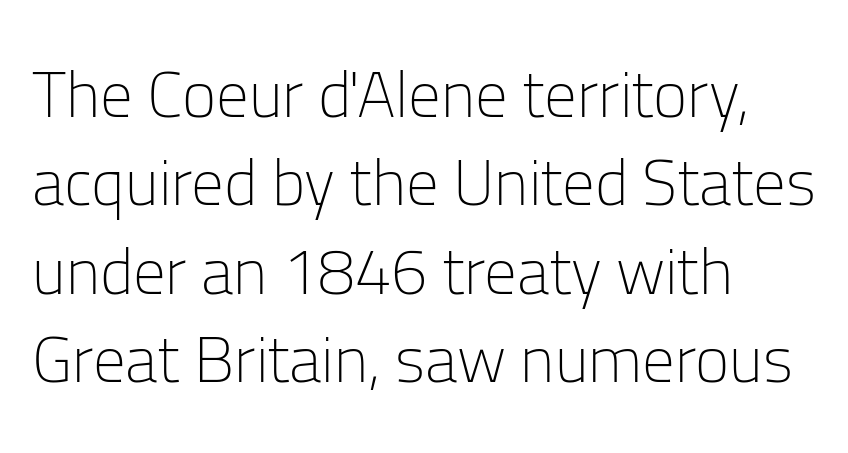
Q: Is the text bold? A: No.
Q: Is the text italic (slanted)? A: No, it is upright.
Q: Is the typeface a serif or a sans-serif typeface? A: Sans-serif.
Q: Is the text underlined? A: No.
Q: How is the paragraph aligned? A: Left-aligned.
Q: Is the spacing between letters normal or unusually wide? A: Normal.
Q: Is the spacing between lines tight, normal or loose? A: Normal.
Q: Width (condensed, normal, or wide)? A: Normal.
Q: Stroke contrast? A: Low.
Q: x-height? A: Medium.
Q: Monospaced? A: No.
